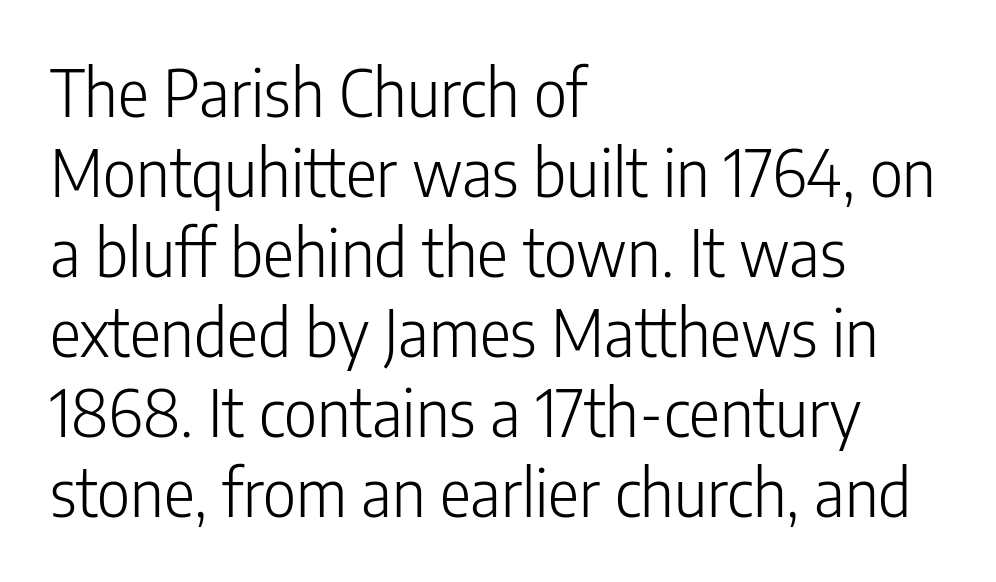
Q: Is the text bold? A: No.
Q: Is the text italic (slanted)? A: No, it is upright.
Q: Is the typeface a serif or a sans-serif typeface? A: Sans-serif.
Q: Is the text underlined? A: No.
Q: How is the paragraph aligned? A: Left-aligned.
Q: Is the spacing between letters normal or unusually wide? A: Normal.
Q: Width (condensed, normal, or wide)? A: Condensed.
Q: Stroke contrast? A: Low.
Q: x-height? A: Medium.
Q: Monospaced? A: No.
